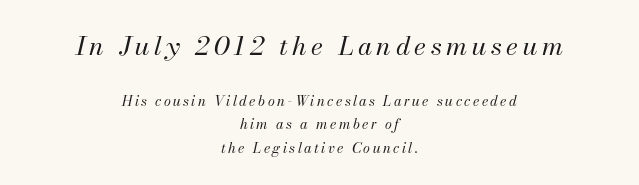
Q: Is the text bold? A: No.
Q: Is the text italic (slanted)? A: Yes, it leans right by about 13 degrees.
Q: Is the text underlined? A: No.
Q: How is the paragraph aligned? A: Centered.
Q: Is the spacing between lines tight, normal or loose? A: Normal.
Q: Which block of text is set in a larger size, the first (top) or the second (bottom)? A: The first (top) one.
